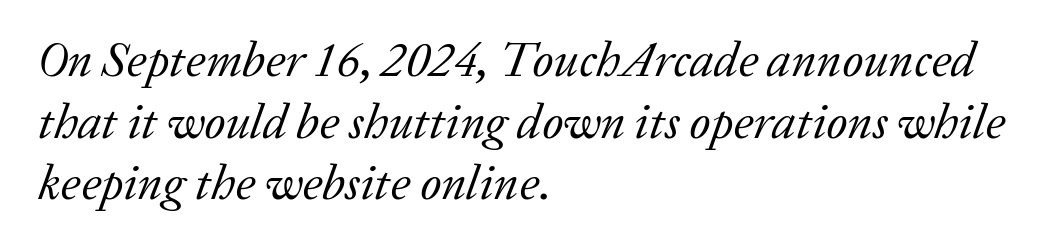
The image shows 49 px regular-weight serif type, italic (leaning right); set left-aligned, normal line spacing (1.26x), normal letter spacing, not underlined; low stroke contrast and a medium x-height.
